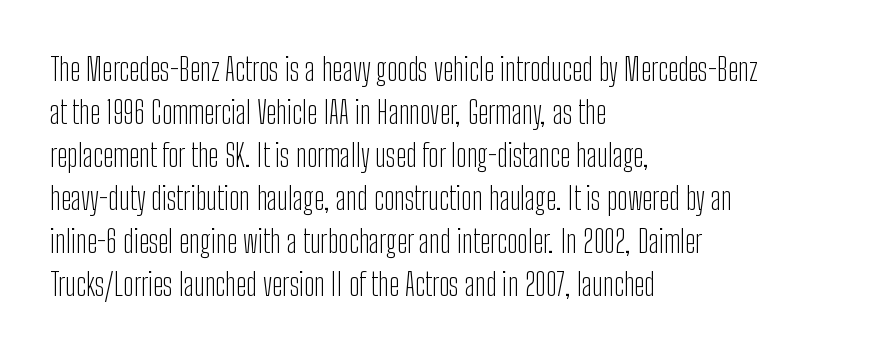
This rendering leaves character spacing at its baseline value. The paragraph has a hard left edge and a soft right edge. What's the leading like? Ordinary, nothing unusual. Each row of text sits above clean, open space. Every character sits straight up, as roman type does. Here the designer chose a conventional face with non-uniform glyph widths.
